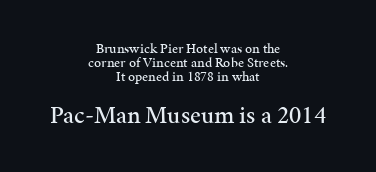
{"italic": "no", "underline": "no", "align": "center", "line_spacing": "tight", "line_spacing_ratio": 0.99, "letter_spacing": "normal", "letter_spacing_em": 0.0, "larger_block": "second", "size_ratio": 1.79, "glyph_px": 25}
